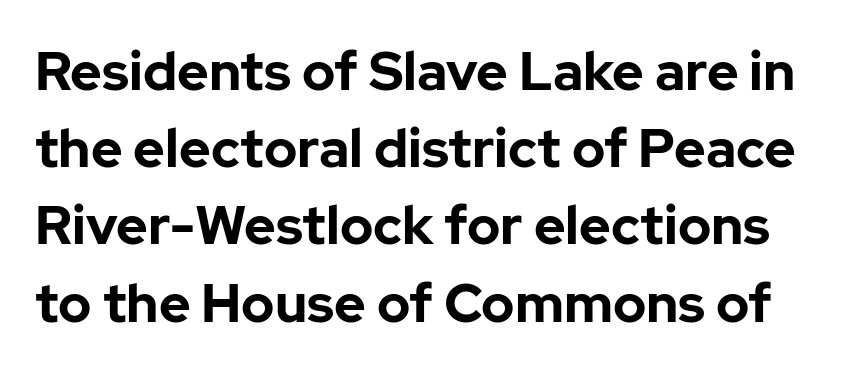
The image shows 54 px bold sans-serif type, upright; set normal line spacing (1.43x), normal letter spacing, not underlined; low stroke contrast and a medium x-height.
